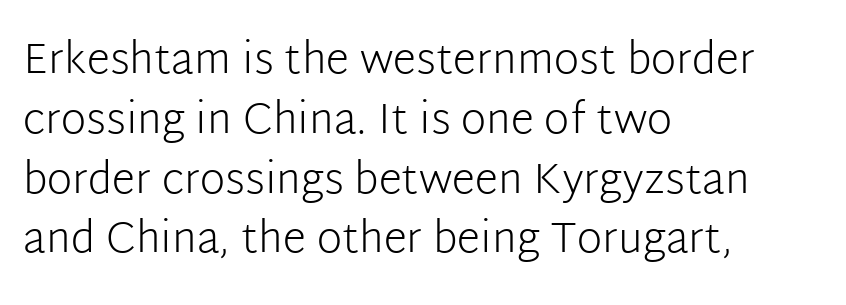
{"serif": "no", "italic": "no", "bold": "no", "weight": "light", "width": "normal", "stroke_contrast": "low", "x_height": "medium", "monospaced": "no", "underline": "no", "align": "left", "line_spacing": "normal", "line_spacing_ratio": 1.39, "letter_spacing": "normal", "letter_spacing_em": 0.0, "glyph_px": 43}
